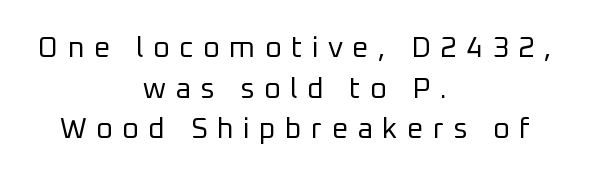
Q: Is the text bold? A: No.
Q: Is the text italic (slanted)? A: No, it is upright.
Q: Is the typeface a serif or a sans-serif typeface? A: Sans-serif.
Q: Is the text underlined? A: No.
Q: How is the paragraph aligned? A: Centered.
Q: Is the spacing between letters normal or unusually wide? A: Unusually wide.
Q: Is the spacing between lines tight, normal or loose? A: Normal.
Q: Width (condensed, normal, or wide)? A: Normal.
Q: Stroke contrast? A: Low.
Q: x-height? A: Medium.
Q: Monospaced? A: No.
